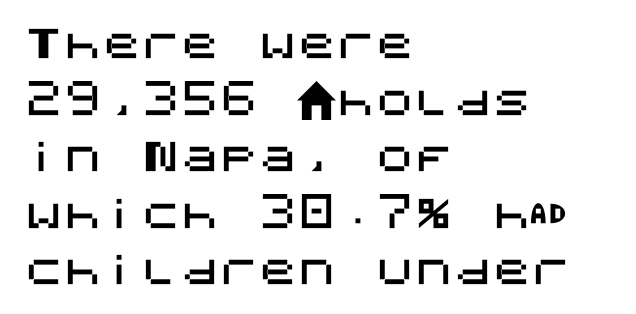
Q: Is the text italic (slanted)? A: No, it is upright.
Q: Is the typeface a serif or a sans-serif typeface? A: Sans-serif.
Q: Is the text underlined? A: No.
Q: How is the paragraph aligned? A: Left-aligned.
Q: Is the spacing between letters normal or unusually wide? A: Normal.
Q: Is the spacing between lines tight, normal or loose? A: Normal.
Q: Width (condensed, normal, or wide)? A: Normal.
Q: Stroke contrast? A: Medium.
Q: x-height? A: Large.
